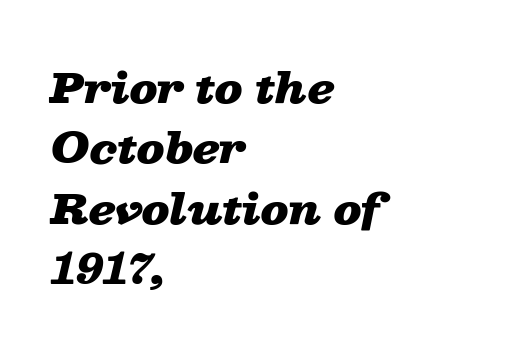
{"italic": "yes", "lean": "right", "slant_degrees": 13, "bold": "yes", "weight": "heavy", "width": "wide", "stroke_contrast": "low", "x_height": "medium", "monospaced": "no", "underline": "no", "align": "left", "line_spacing": "normal", "line_spacing_ratio": 1.47, "letter_spacing": "normal", "letter_spacing_em": 0.0, "glyph_px": 41}
